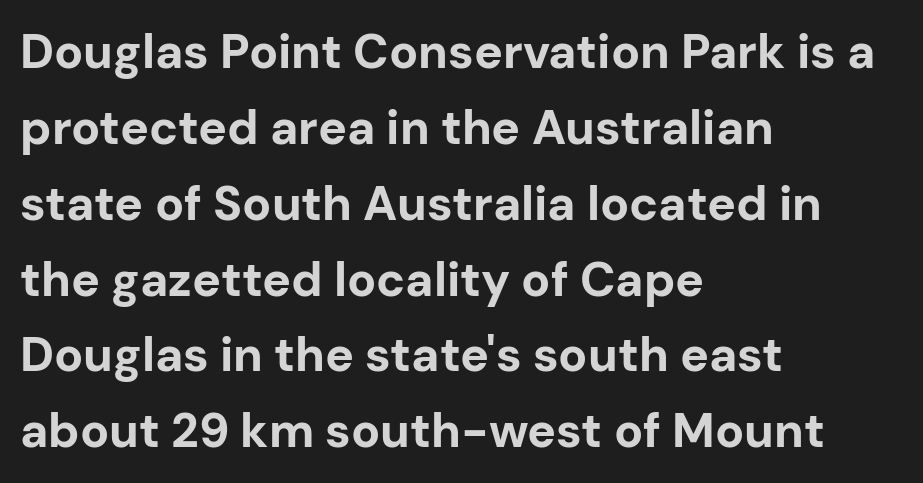
Q: Is the text bold? A: Yes.
Q: Is the text italic (slanted)? A: No, it is upright.
Q: Is the typeface a serif or a sans-serif typeface? A: Sans-serif.
Q: Is the text underlined? A: No.
Q: How is the paragraph aligned? A: Left-aligned.
Q: Is the spacing between letters normal or unusually wide? A: Normal.
Q: Is the spacing between lines tight, normal or loose? A: Normal.
Q: Width (condensed, normal, or wide)? A: Normal.
Q: Stroke contrast? A: Low.
Q: x-height? A: Medium.
Q: Monospaced? A: No.
